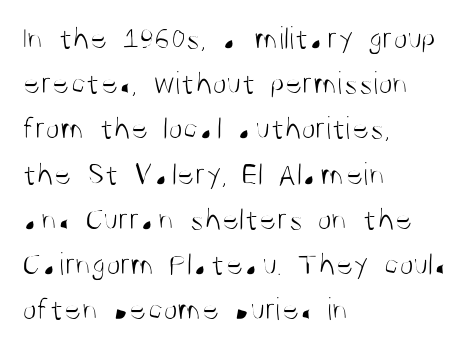
The image shows 33 px light, condensed sans-serif type, upright; set left-aligned, normal line spacing (1.37x), normal letter spacing, not underlined; medium stroke contrast and a large x-height.
